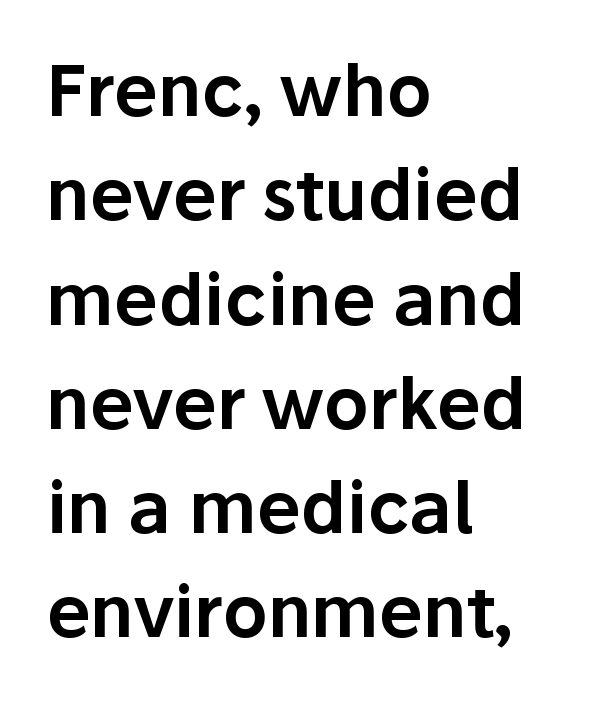
The image shows 70 px sans-serif type, upright; set left-aligned, normal line spacing (1.49x), normal letter spacing, not underlined; low stroke contrast and a medium x-height.
